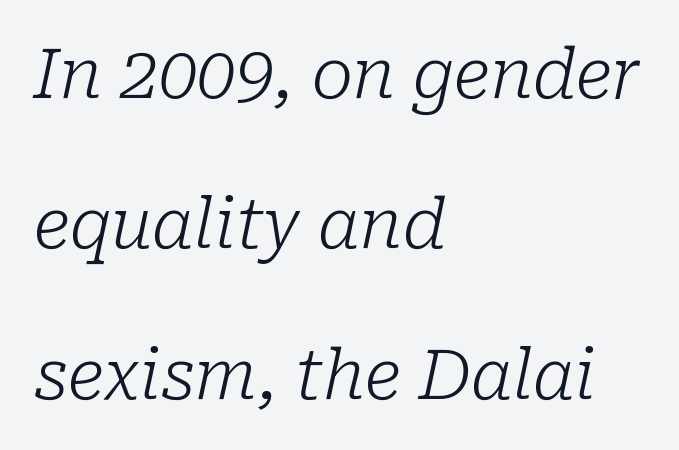
Observe the serifs anchoring each vertical stroke in this sample. The letters are slanted; this is an italic face. Is this a heavy cut? Hardly; it is regular or lighter. Interline gaps are noticeably wide in this sample. This sample has the flowing, uneven cadence of proportional lettering.
